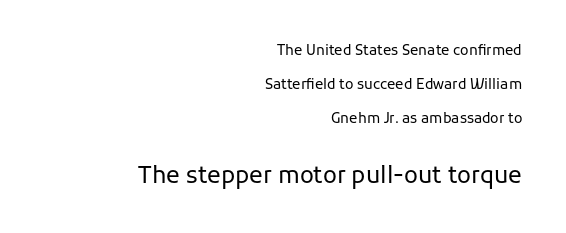
{"italic": "no", "bold": "no", "underline": "no", "align": "right", "line_spacing": "loose", "line_spacing_ratio": 2.44, "letter_spacing": "normal", "letter_spacing_em": 0.0, "larger_block": "second", "size_ratio": 1.64, "glyph_px": 23}
